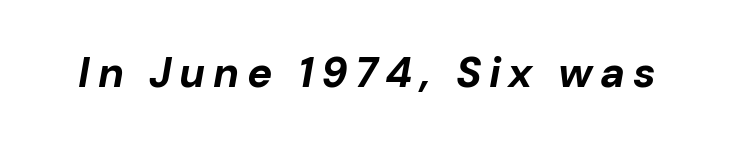
The image shows 42 px bold type, italic (leaning right); set not underlined; low stroke contrast and a medium x-height.
